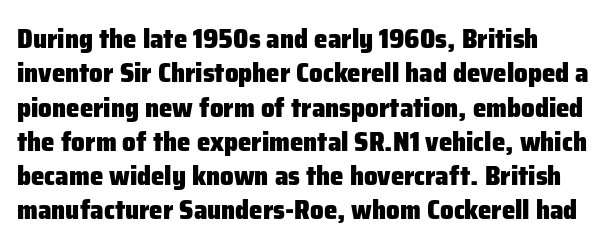
Q: Is the text bold? A: Yes.
Q: Is the text italic (slanted)? A: No, it is upright.
Q: Is the text underlined? A: No.
Q: How is the paragraph aligned? A: Left-aligned.
Q: Is the spacing between letters normal or unusually wide? A: Normal.
Q: Is the spacing between lines tight, normal or loose? A: Normal.
